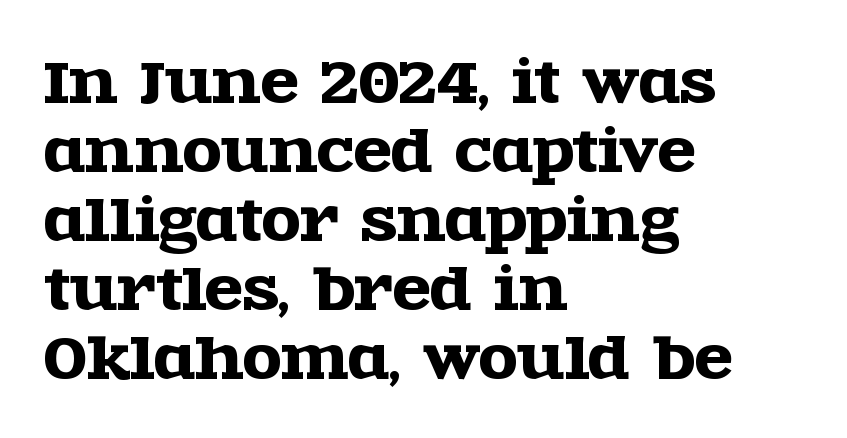
The image shows 56 px wide serif type, upright; set left-aligned, line spacing 1.23x, normal letter spacing, not underlined; a large x-height.
